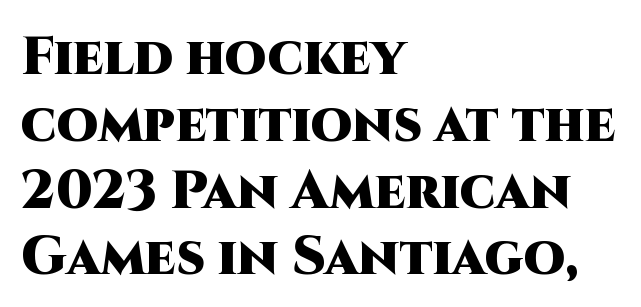
The image shows 53 px heavy sans-serif type, upright; set left-aligned, normal line spacing (1.26x), normal letter spacing, not underlined; high stroke contrast and a large x-height.
